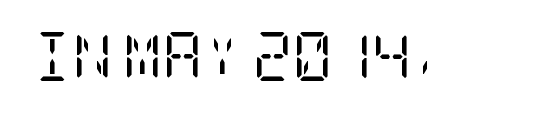
The image shows 49 px regular-weight, condensed serif type, upright; set normal letter spacing, not underlined; low stroke contrast and a large x-height.
